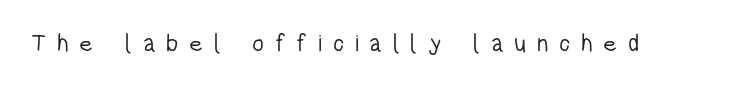
The image shows 24 px text type, upright; set unusually wide letter spacing (+0.44 em), not underlined.
